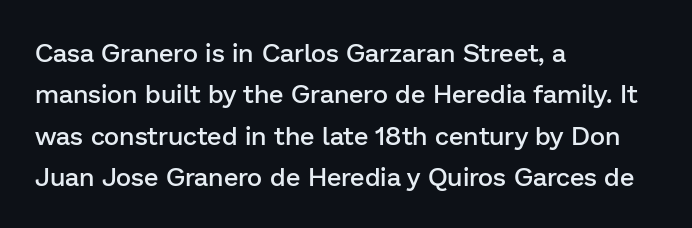
The image shows 26 px text type, upright; set left-aligned, normal line spacing (1.59x), normal letter spacing, not underlined.
